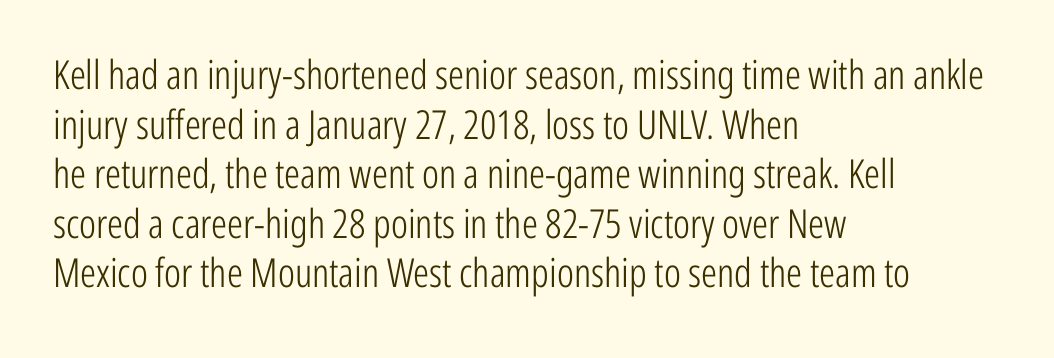
Q: Is the text bold? A: No.
Q: Is the text italic (slanted)? A: No, it is upright.
Q: Is the typeface a serif or a sans-serif typeface? A: Sans-serif.
Q: Is the text underlined? A: No.
Q: How is the paragraph aligned? A: Left-aligned.
Q: Is the spacing between letters normal or unusually wide? A: Normal.
Q: Width (condensed, normal, or wide)? A: Condensed.
Q: Stroke contrast? A: Low.
Q: x-height? A: Medium.
Q: Monospaced? A: No.
